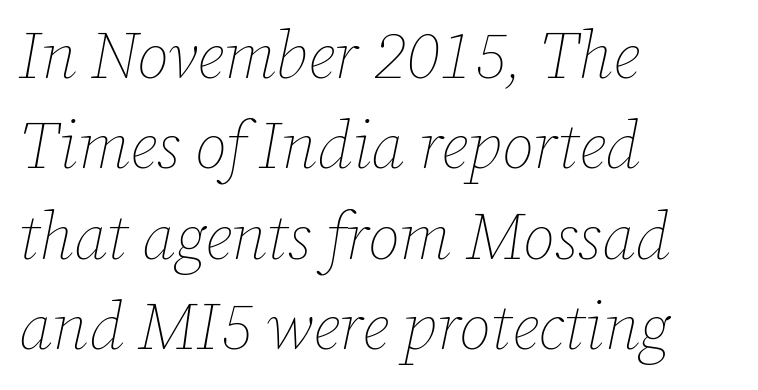
The image shows 65 px thin type, italic (leaning right); set left-aligned, normal line spacing (1.39x), normal letter spacing, not underlined; low stroke contrast and a medium x-height.
